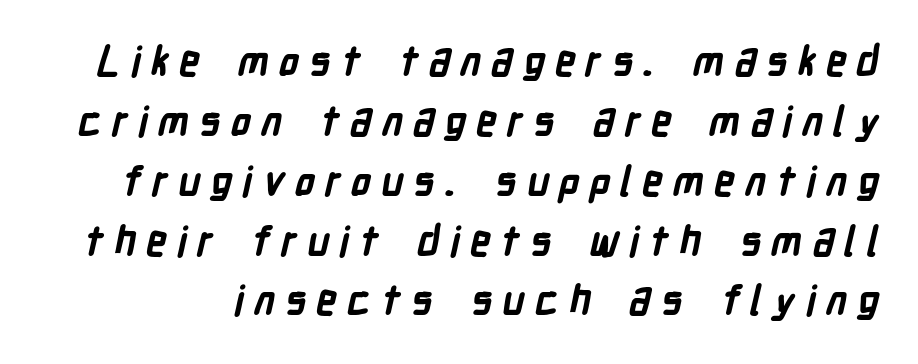
The block of text has a typical density, with ordinary space between rows. The rendering inserts visible extra space after every character. Spacing verdict: proportional, widths tailored to each character. A typesetter would label this face a sans.
